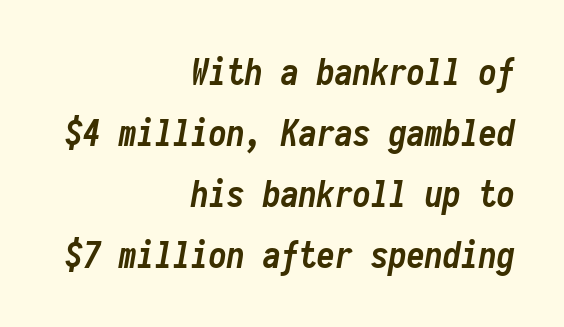
The image shows 36 px semibold, condensed type, italic (leaning right), monospaced; set right-aligned, normal line spacing (1.69x), normal letter spacing, not underlined; low stroke contrast and a medium x-height.
